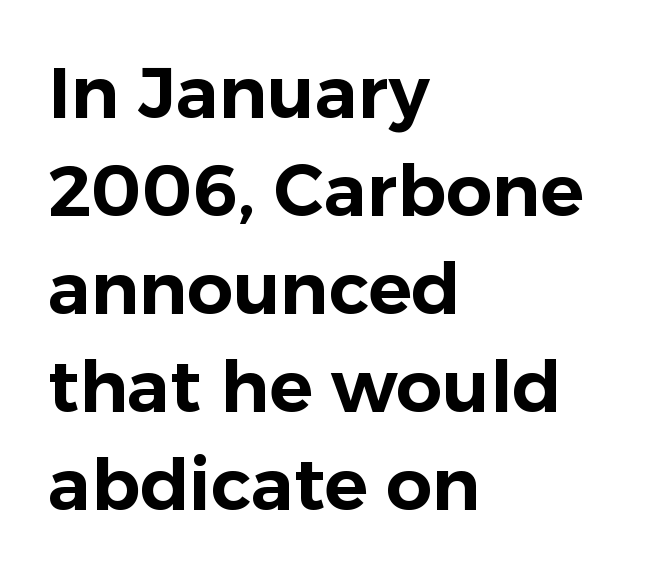
{"serif": "no", "italic": "no", "width": "normal", "stroke_contrast": "low", "x_height": "medium", "monospaced": "no", "underline": "no", "align": "left", "line_spacing": "normal", "line_spacing_ratio": 1.36, "letter_spacing": "normal", "letter_spacing_em": 0.0, "glyph_px": 72}
